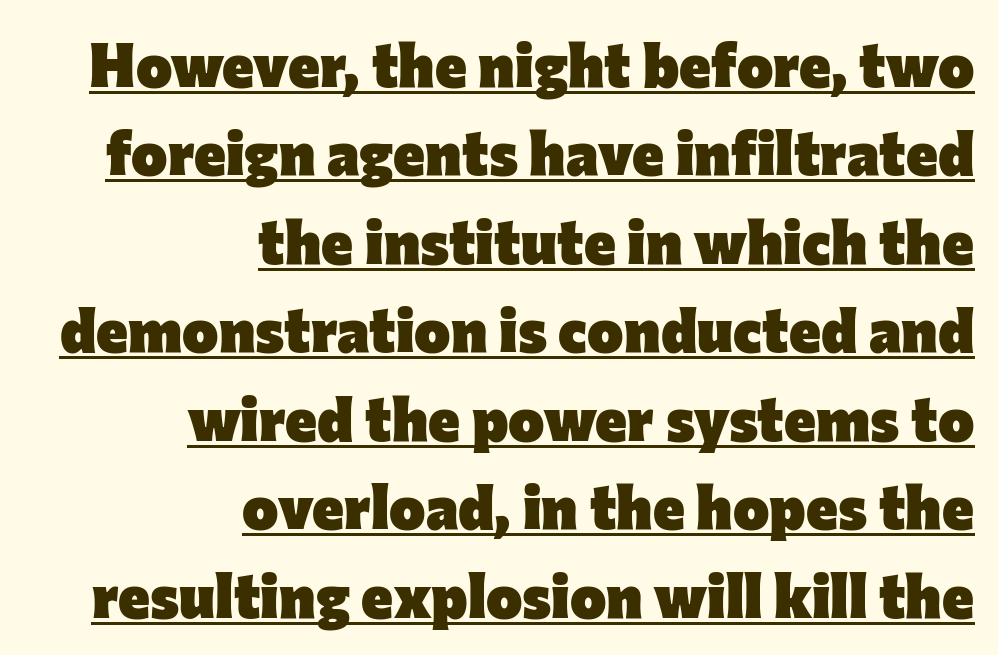
Notice how the stems are strictly vertical — no italics here. These lines are rendered in a variable-pitch font. Type style note: lacks serifs. Underlining? Definitely there. Is there much room between lines? A standard amount, neither cramped nor airy.
